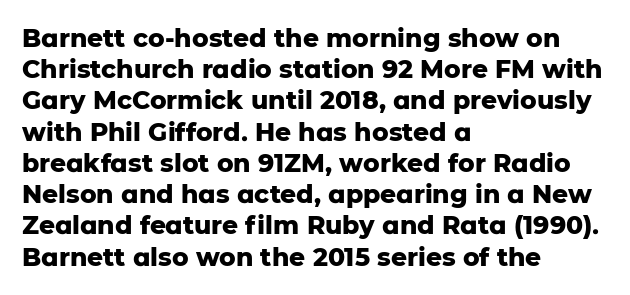
The image shows 25 px bold type, upright; set left-aligned, normal line spacing (1.25x), normal letter spacing, not underlined.
